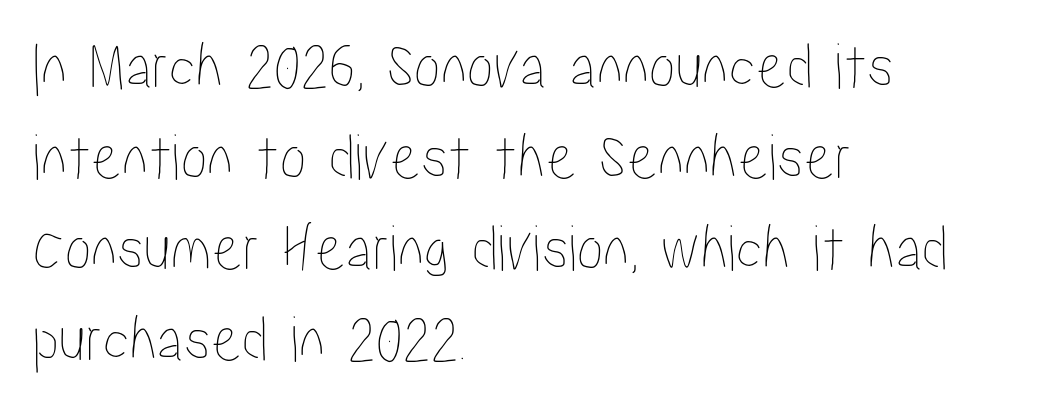
The image shows 67 px condensed type, upright; set left-aligned, normal line spacing (1.36x), normal letter spacing, not underlined; low stroke contrast and a medium x-height.
